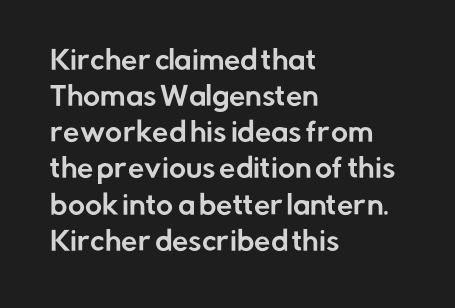
A typesetter would mark this as roman, not italic. Every row of glyphs begins at an identical x-position on the left. Descenders are the only things crossing below the line. Horizontal bands of white between lines are of average thickness.
